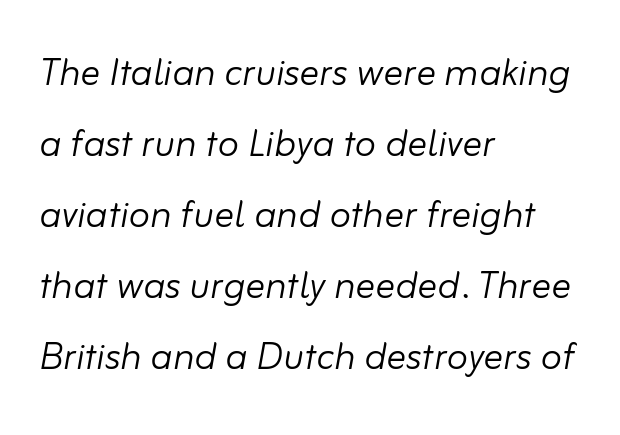
The image shows 49 px light type, italic (leaning right); set left-aligned, normal line spacing (1.45x), normal letter spacing, not underlined; low stroke contrast and a small x-height.
